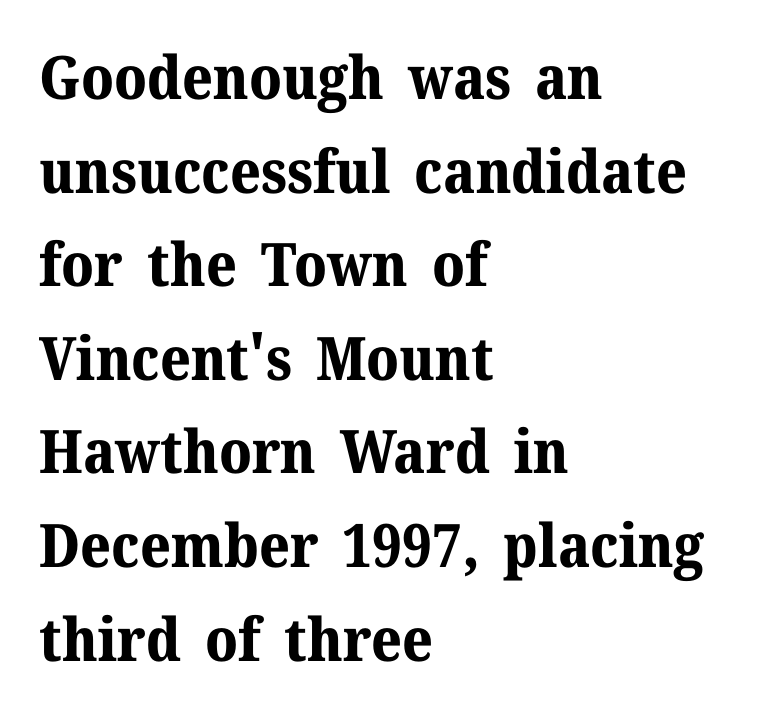
The image shows 60 px bold serif type, upright; set left-aligned, normal line spacing (1.56x), normal letter spacing, not underlined; medium stroke contrast and a medium x-height.
